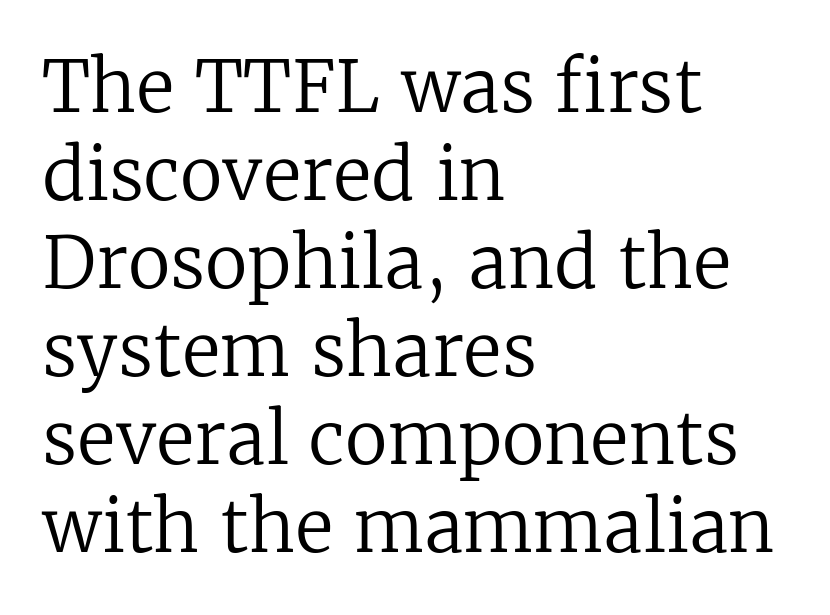
{"serif": "yes", "italic": "no", "bold": "no", "weight": "regular", "width": "normal", "stroke_contrast": "low", "x_height": "medium", "monospaced": "no", "underline": "no", "align": "left", "line_spacing_ratio": 1.24, "letter_spacing": "normal", "letter_spacing_em": 0.0, "glyph_px": 71}
